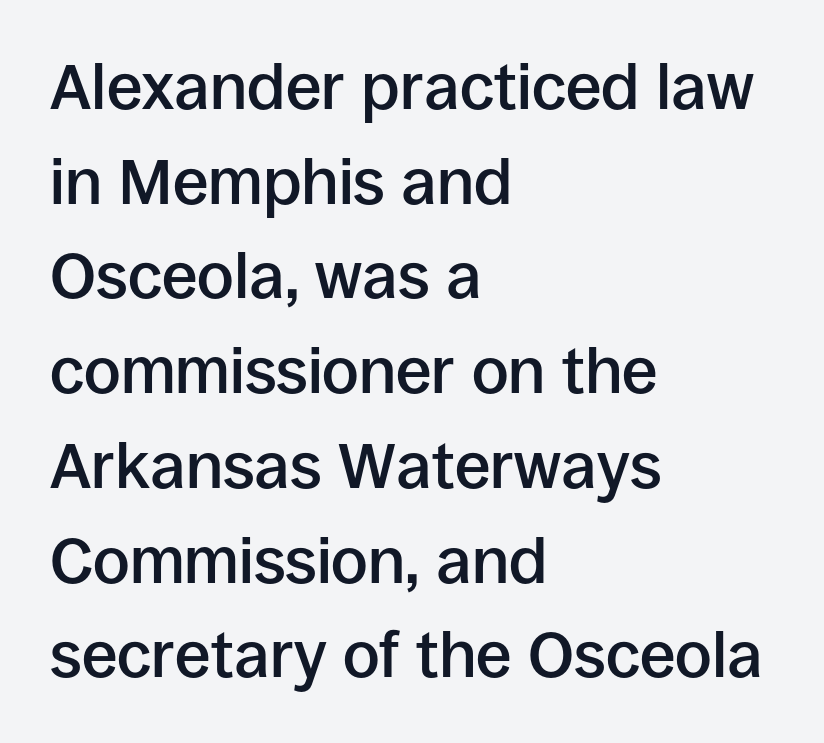
Q: Is the text bold? A: Semi-bold.
Q: Is the text italic (slanted)? A: No, it is upright.
Q: Is the typeface a serif or a sans-serif typeface? A: Sans-serif.
Q: Is the text underlined? A: No.
Q: How is the paragraph aligned? A: Left-aligned.
Q: Is the spacing between letters normal or unusually wide? A: Normal.
Q: Is the spacing between lines tight, normal or loose? A: Normal.
Q: Width (condensed, normal, or wide)? A: Normal.
Q: Stroke contrast? A: Low.
Q: x-height? A: Large.
Q: Monospaced? A: No.
